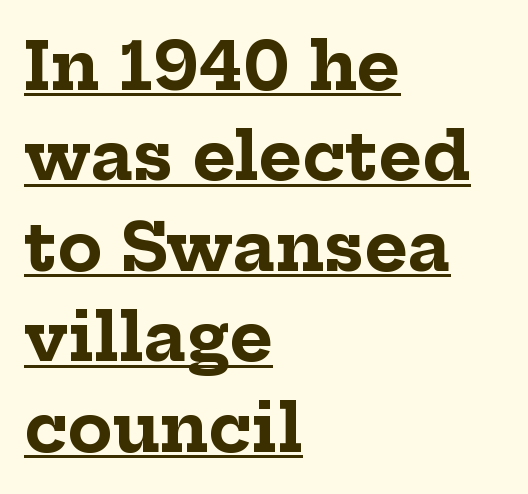
{"serif": "yes", "italic": "no", "bold": "yes", "weight": "bold", "width": "normal", "stroke_contrast": "low", "x_height": "medium", "monospaced": "no", "underline": "yes", "align": "left", "line_spacing": "normal", "line_spacing_ratio": 1.37, "letter_spacing": "normal", "letter_spacing_em": 0.0, "glyph_px": 66}
